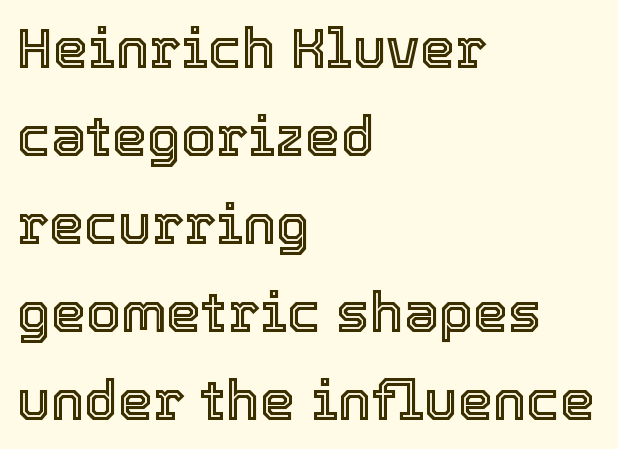
The image shows 56 px text type, upright; set left-aligned, normal line spacing (1.57x), normal letter spacing, not underlined; a medium x-height.
